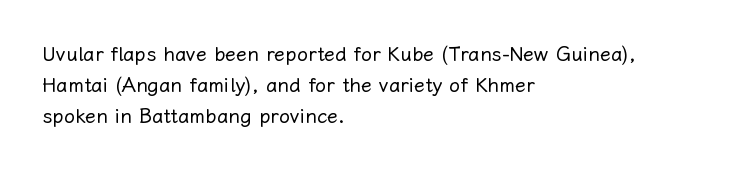
The image shows 20 px text type, upright; set left-aligned, normal line spacing (1.55x), normal letter spacing, not underlined.
